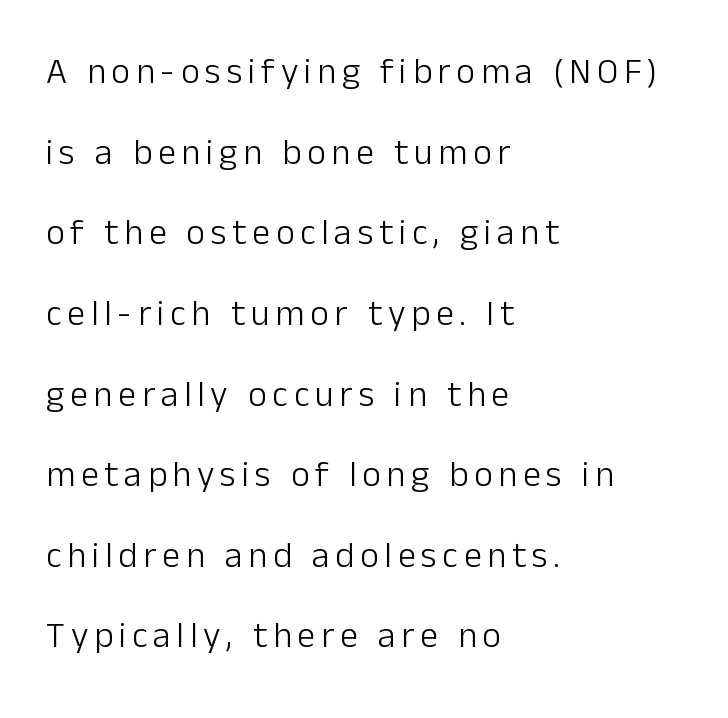
The gap between lines stays unmarked. Each letter's strokes conclude bluntly, with no projecting serifs. Each letter keeps its own natural width here, so spacing adapts to shape. Left-aligned paragraph, ragged on the right. The weight would be labelled regular, book, light, or lighter still. The type sits square on the baseline with zero lean.
